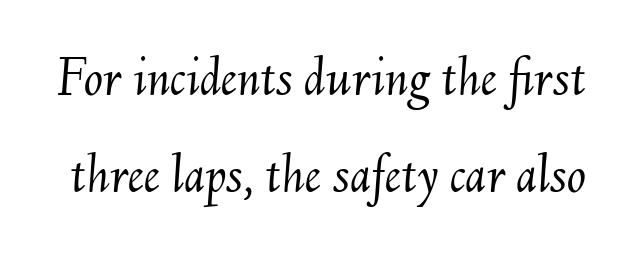
The image shows 57 px light type, italic (leaning right); set normal line spacing (1.7x), normal letter spacing, not underlined; medium stroke contrast and a small x-height.
